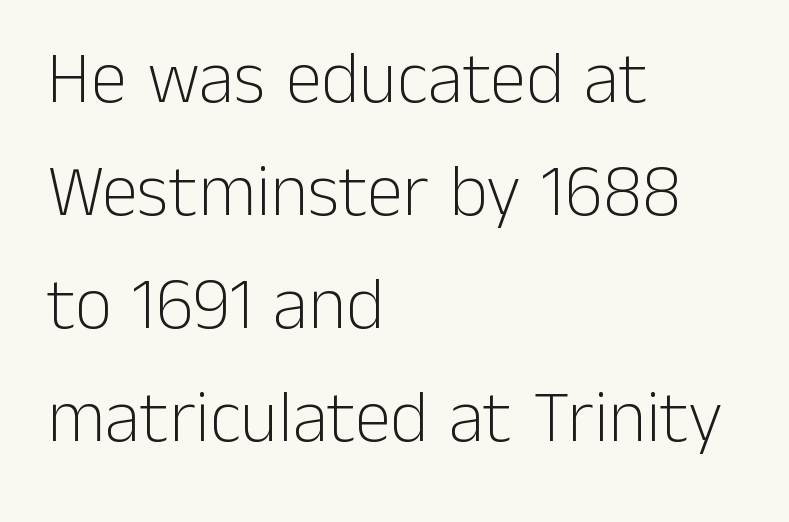
Q: Is the text bold? A: No.
Q: Is the text italic (slanted)? A: No, it is upright.
Q: Is the typeface a serif or a sans-serif typeface? A: Sans-serif.
Q: Is the text underlined? A: No.
Q: How is the paragraph aligned? A: Left-aligned.
Q: Is the spacing between letters normal or unusually wide? A: Normal.
Q: Is the spacing between lines tight, normal or loose? A: Normal.
Q: Width (condensed, normal, or wide)? A: Normal.
Q: Stroke contrast? A: Low.
Q: x-height? A: Medium.
Q: Monospaced? A: No.
